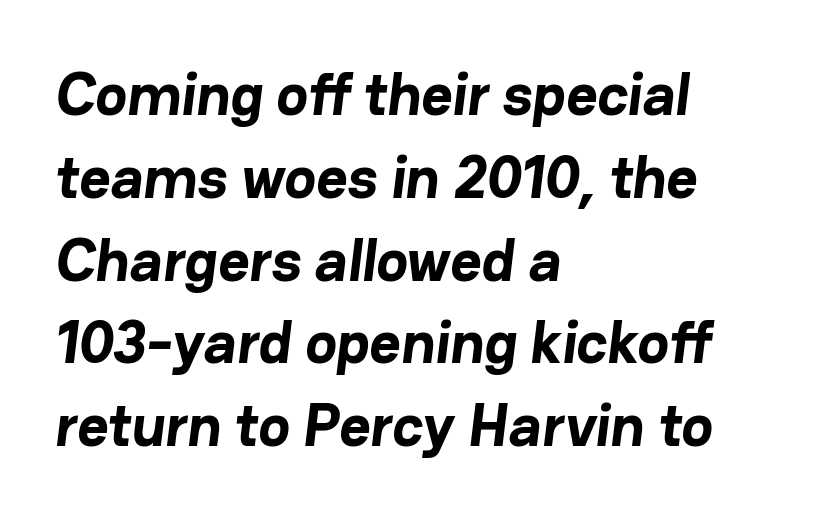
The image shows 60 px bold sans-serif type; set left-aligned, normal line spacing (1.38x), normal letter spacing, not underlined; low stroke contrast and a medium x-height.
